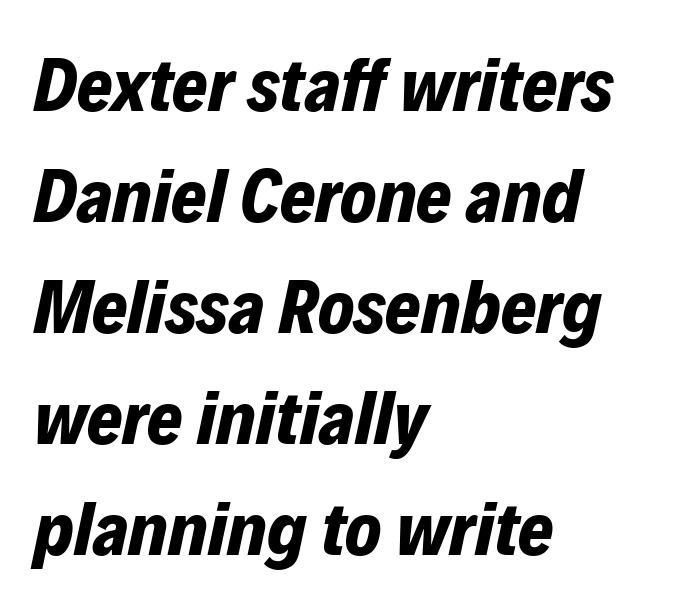
If you drew a line through each stem, it would be angled. Plenty of ink on the page — the face is bold. Nothing unusual about the tracking: characters are spaced as the font intends. Letters rest on an invisible, unmarked baseline. The rows are spaced the way most documents space them.
